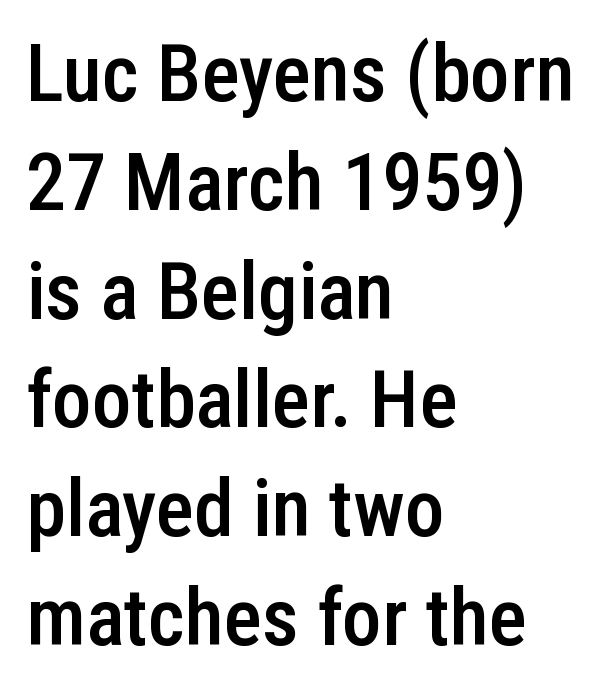
{"serif": "no", "italic": "no", "bold": "semi", "weight": "semibold", "width": "condensed", "stroke_contrast": "low", "x_height": "medium", "monospaced": "no", "underline": "no", "align": "left", "line_spacing": "normal", "line_spacing_ratio": 1.36, "letter_spacing": "normal", "letter_spacing_em": 0.0, "glyph_px": 80}
